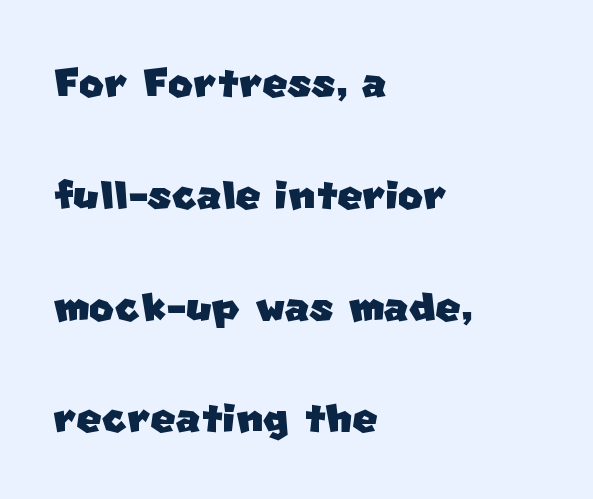
The image shows 54 px sans-serif type; set left-aligned, loose line spacing (2.07x), normal letter spacing, not underlined; low stroke contrast and a large x-height.
